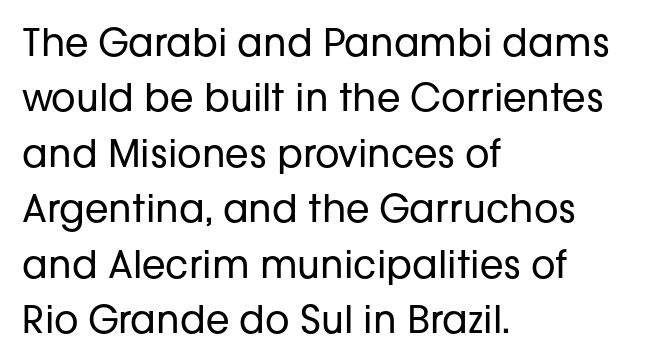
No letter is thick-stroked: the sample isn't bold. Unlike a traditional serif, this face leaves its strokes unadorned. The rendering uses natural spacing where letterforms have individual widths. Underline: absent. Tall strokes in this sample are plumb rather than angled.
